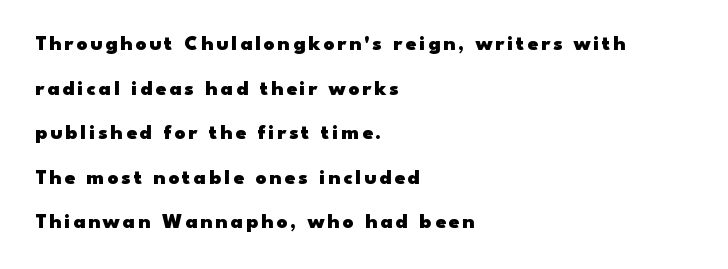
{"italic": "no", "bold": "yes", "underline": "no", "align": "left", "line_spacing": "loose", "line_spacing_ratio": 2.12, "glyph_px": 21}
